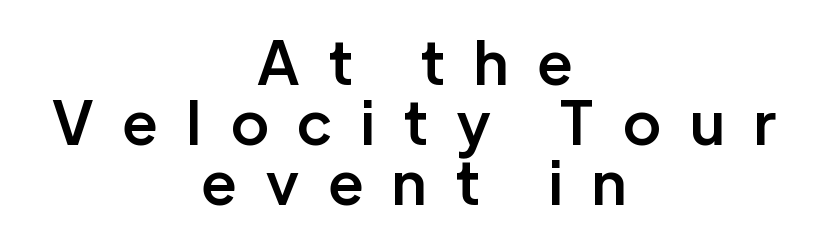
Q: Is the text bold? A: Semi-bold.
Q: Is the text italic (slanted)? A: No, it is upright.
Q: Is the typeface a serif or a sans-serif typeface? A: Sans-serif.
Q: Is the text underlined? A: No.
Q: How is the paragraph aligned? A: Centered.
Q: Is the spacing between letters normal or unusually wide? A: Unusually wide.
Q: Is the spacing between lines tight, normal or loose? A: Tight.
Q: Width (condensed, normal, or wide)? A: Normal.
Q: Stroke contrast? A: Low.
Q: x-height? A: Medium.
Q: Monospaced? A: No.
